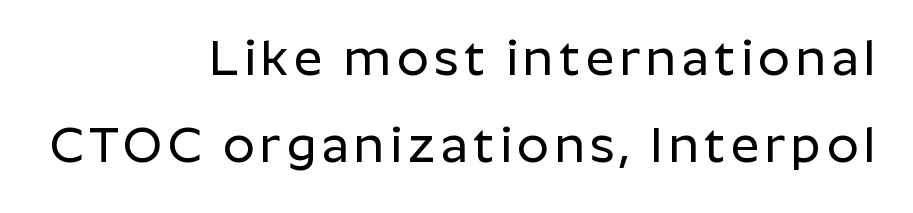
{"serif": "no", "italic": "no", "width": "normal", "stroke_contrast": "low", "x_height": "medium", "monospaced": "no", "underline": "no", "align": "right", "line_spacing_ratio": 1.75, "glyph_px": 50}
